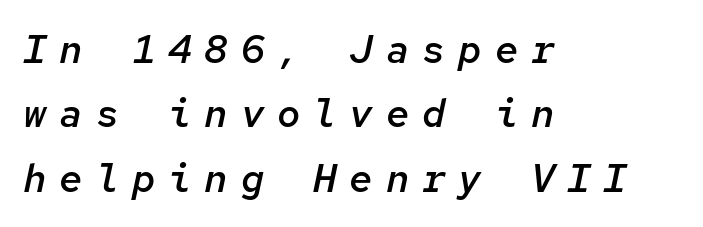
Q: Is the text bold? A: Semi-bold.
Q: Is the text italic (slanted)? A: Yes, it leans right by about 12 degrees.
Q: Is the text underlined? A: No.
Q: How is the paragraph aligned? A: Left-aligned.
Q: Is the spacing between letters normal or unusually wide? A: Unusually wide.
Q: Is the spacing between lines tight, normal or loose? A: Normal.
Q: Width (condensed, normal, or wide)? A: Normal.
Q: Stroke contrast? A: Low.
Q: x-height? A: Medium.
Q: Monospaced? A: Yes.
